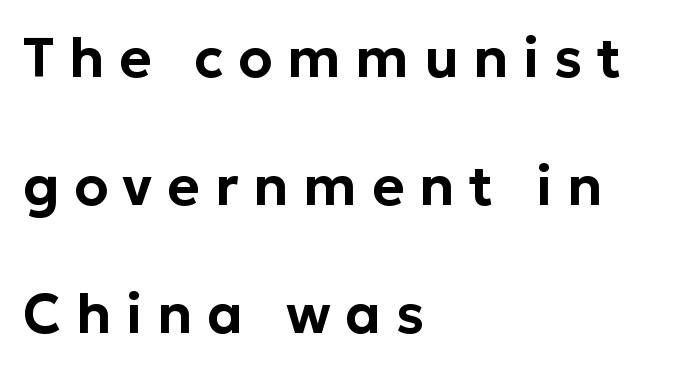
Q: Is the text italic (slanted)? A: No, it is upright.
Q: Is the typeface a serif or a sans-serif typeface? A: Sans-serif.
Q: Is the text underlined? A: No.
Q: How is the paragraph aligned? A: Left-aligned.
Q: Is the spacing between letters normal or unusually wide? A: Unusually wide.
Q: Is the spacing between lines tight, normal or loose? A: Loose.
Q: Width (condensed, normal, or wide)? A: Normal.
Q: Stroke contrast? A: Low.
Q: x-height? A: Medium.
Q: Monospaced? A: No.
